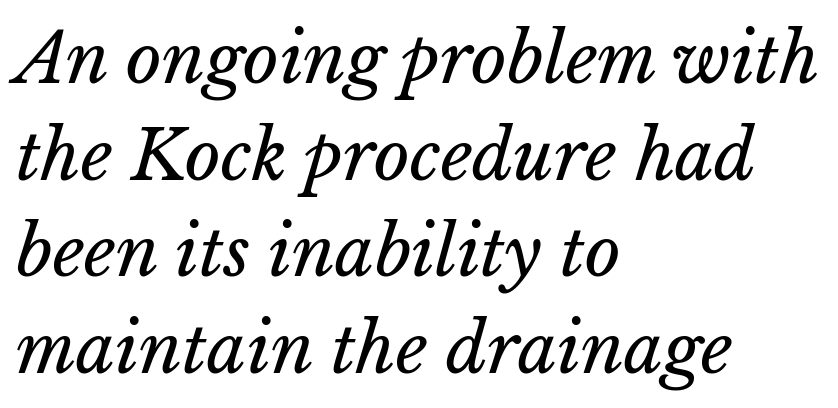
Note the varied advance widths — an 'i' is clearly narrower than an 'm'. Leading: standard. The rag falls on the right side of this text block. The foot of each line stays bare and open. Is this a heavy cut? Hardly; it is regular or lighter. This sample uses plain, unmodified letter spacing.
